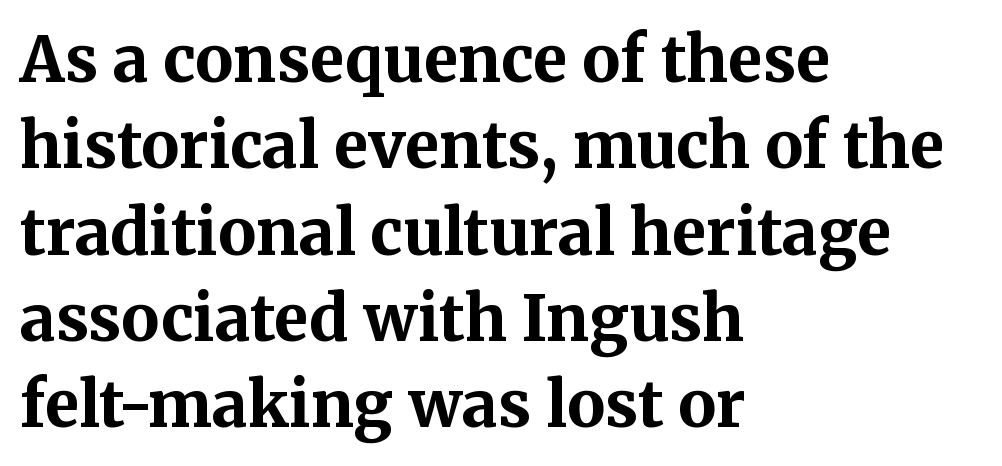
This block has exactly the height ordinary leading produces. Compared with an ordinary text face, these strokes are far heavier — a full bold. Does the lettering tilt? It doesn't — this is upright. The gaps between neighbouring characters are ordinary and unremarkable.
